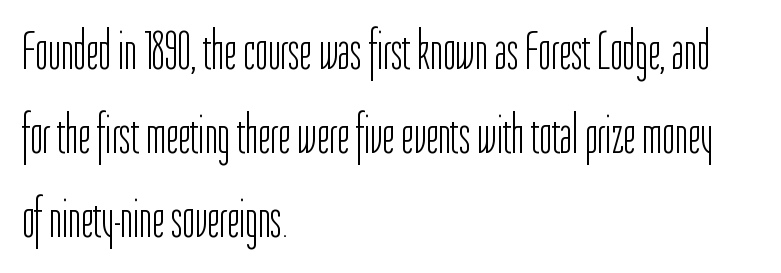
The image shows 54 px light, condensed sans-serif type, upright; set left-aligned, normal line spacing (1.56x), normal letter spacing, not underlined; low stroke contrast and a medium x-height.
